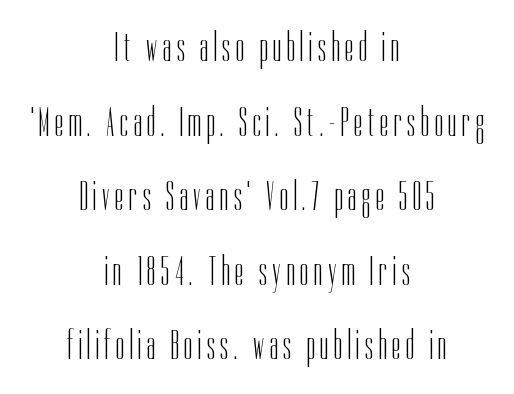
Q: Is the text bold? A: No.
Q: Is the text italic (slanted)? A: No, it is upright.
Q: Is the typeface a serif or a sans-serif typeface? A: Sans-serif.
Q: Is the text underlined? A: No.
Q: How is the paragraph aligned? A: Centered.
Q: Width (condensed, normal, or wide)? A: Condensed.
Q: Stroke contrast? A: Low.
Q: x-height? A: Medium.
Q: Monospaced? A: No.
